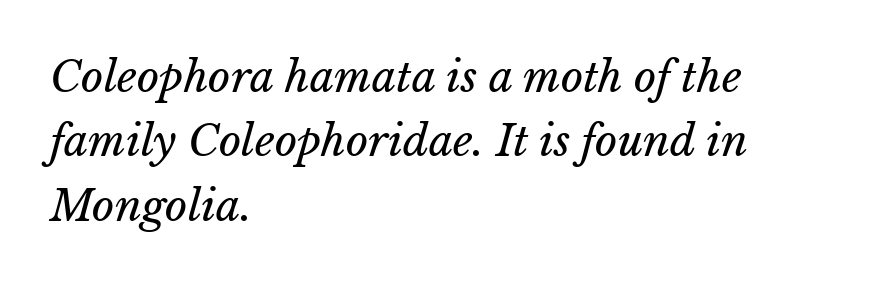
You could call the tracking neutral — neither tight nor loose. Typeset ragged right — the left edge is the straight one. Each letter keeps its own natural width here, so spacing adapts to shape. A normal amount of white space separates one row of letters from the next. Summary of weight: not heavy and not bold.
